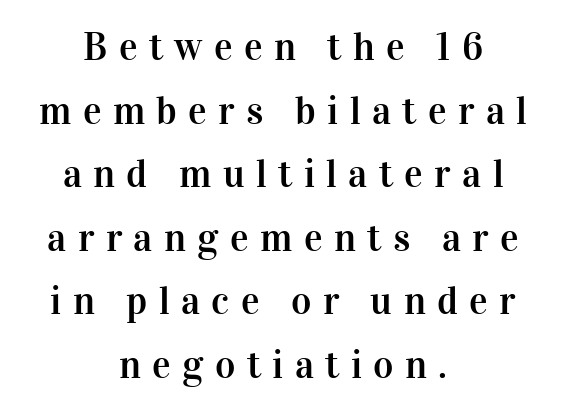
Q: Is the text italic (slanted)? A: No, it is upright.
Q: Is the typeface a serif or a sans-serif typeface? A: Serif.
Q: Is the text underlined? A: No.
Q: How is the paragraph aligned? A: Centered.
Q: Is the spacing between letters normal or unusually wide? A: Unusually wide.
Q: Is the spacing between lines tight, normal or loose? A: Normal.
Q: Width (condensed, normal, or wide)? A: Normal.
Q: Stroke contrast? A: High.
Q: x-height? A: Medium.
Q: Monospaced? A: No.
